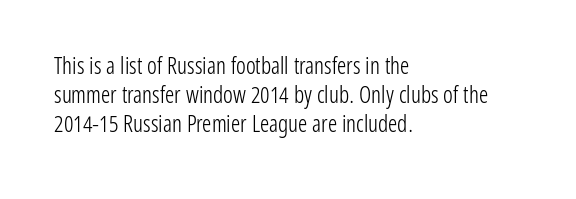
{"italic": "no", "bold": "no", "underline": "no", "align": "left", "line_spacing": "normal", "line_spacing_ratio": 1.27, "letter_spacing": "normal", "letter_spacing_em": 0.0, "glyph_px": 23}
